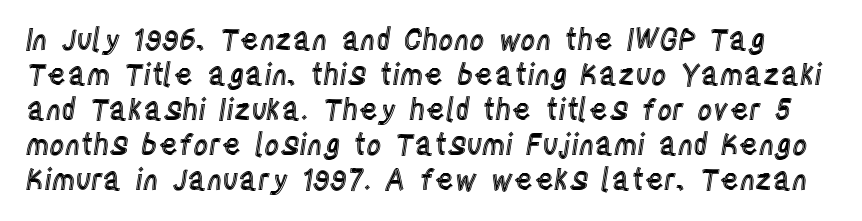
The passage shown is typed in a proportional face where columns would drift. Standard letterfit; no display-style spreading of the glyphs. Lines of text with bare space underneath.
